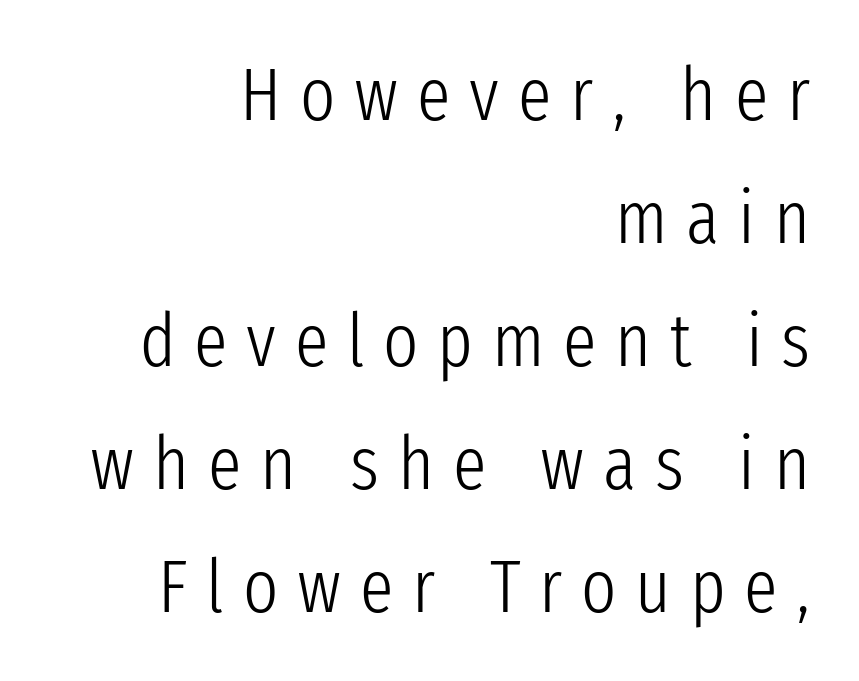
The image shows 75 px light, condensed sans-serif type, upright; set right-aligned, normal line spacing (1.64x), unusually wide letter spacing (+0.25 em), not underlined; low stroke contrast and a medium x-height.
